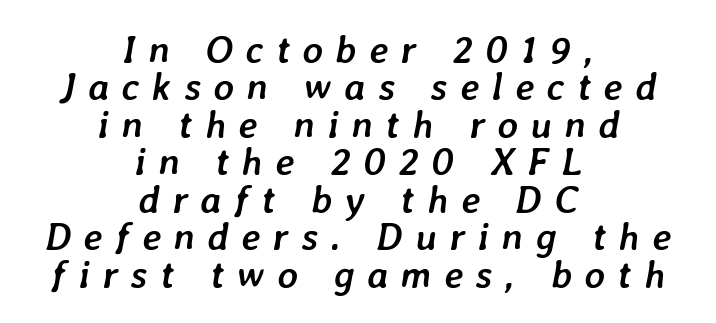
The image shows 39 px semibold type, italic (leaning right); set centered, tight line spacing (0.96x), unusually wide letter spacing (+0.32 em), not underlined; low stroke contrast and a medium x-height.
